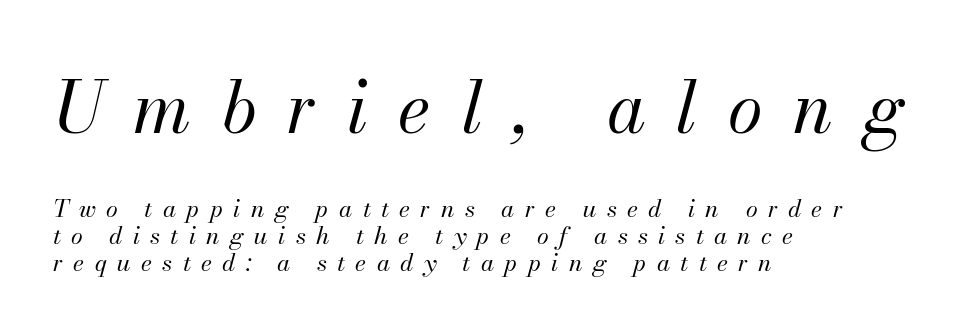
{"italic": "yes", "lean": "right", "slant_degrees": 13, "bold": "no", "weight": "regular", "width": "normal", "stroke_contrast": "medium", "x_height": "small", "monospaced": "no", "underline": "no", "align": "left", "line_spacing": "tight", "line_spacing_ratio": 1.13, "letter_spacing": "wide", "letter_spacing_em": 0.43, "larger_block": "first", "size_ratio": 2.96, "glyph_px": 71}
